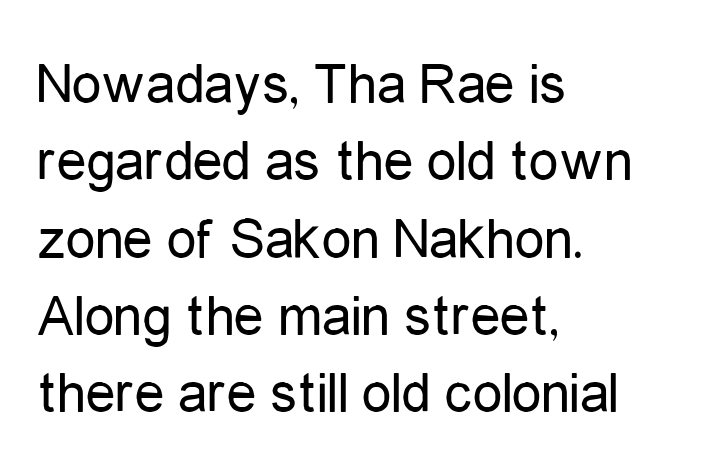
{"serif": "no", "italic": "no", "bold": "no", "weight": "regular", "width": "condensed", "stroke_contrast": "low", "x_height": "medium", "monospaced": "no", "underline": "no", "align": "left", "line_spacing": "normal", "line_spacing_ratio": 1.31, "letter_spacing": "normal", "letter_spacing_em": 0.0, "glyph_px": 59}
